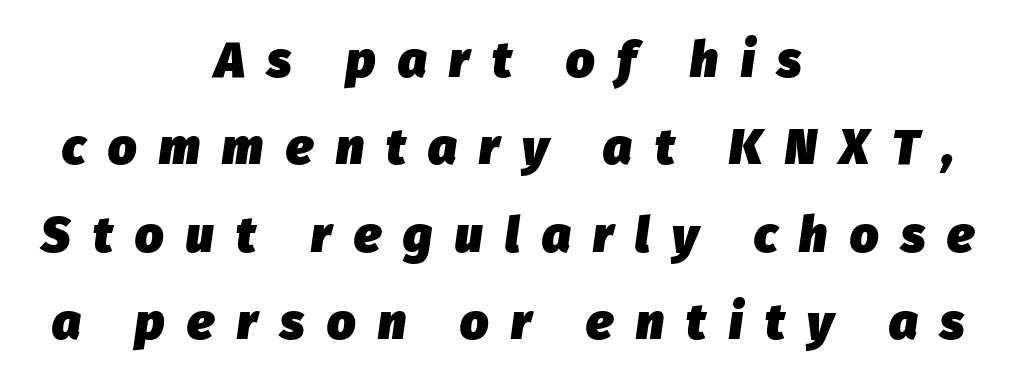
Q: Is the text bold? A: Yes.
Q: Is the text italic (slanted)? A: Yes, it leans right by about 8 degrees.
Q: Is the text underlined? A: No.
Q: How is the paragraph aligned? A: Centered.
Q: Is the spacing between letters normal or unusually wide? A: Unusually wide.
Q: Width (condensed, normal, or wide)? A: Normal.
Q: Stroke contrast? A: Low.
Q: x-height? A: Medium.
Q: Monospaced? A: No.
